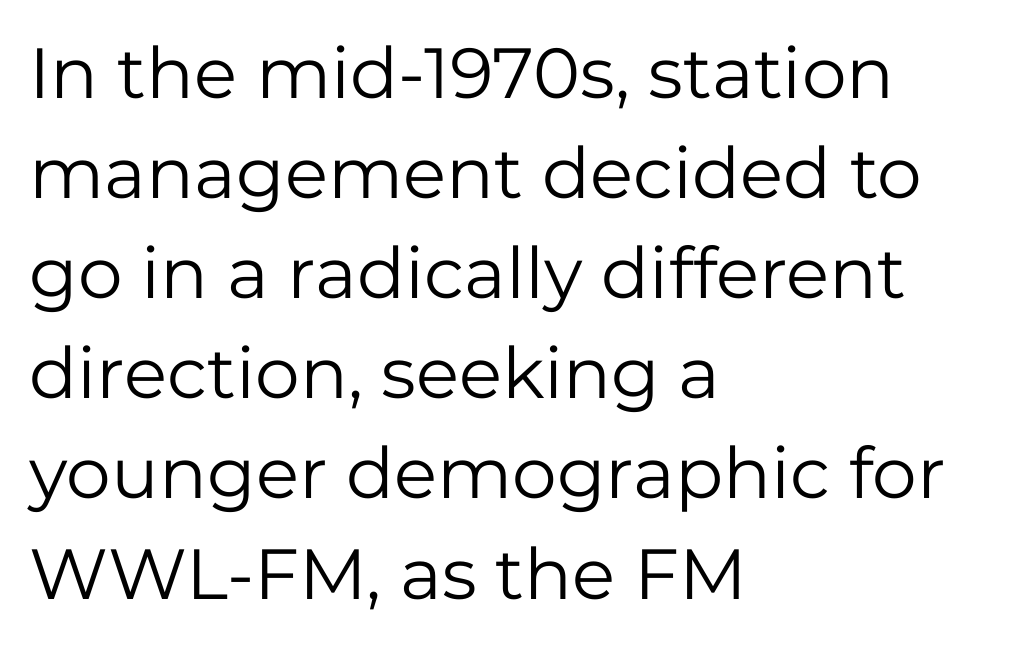
Q: Is the text bold? A: No.
Q: Is the text italic (slanted)? A: No, it is upright.
Q: Is the typeface a serif or a sans-serif typeface? A: Sans-serif.
Q: Is the text underlined? A: No.
Q: How is the paragraph aligned? A: Left-aligned.
Q: Is the spacing between letters normal or unusually wide? A: Normal.
Q: Is the spacing between lines tight, normal or loose? A: Normal.
Q: Width (condensed, normal, or wide)? A: Normal.
Q: Stroke contrast? A: Low.
Q: x-height? A: Medium.
Q: Monospaced? A: No.
